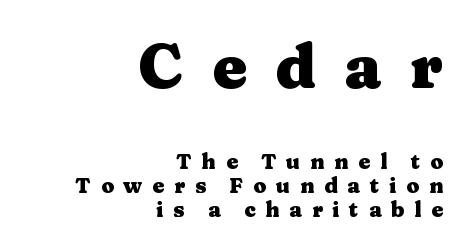
The image shows 62 px heavy, wide serif type, upright; set right-aligned, tight line spacing (1.15x), unusually wide letter spacing (+0.46 em), not underlined; the first (top) block is 2.95x larger; medium stroke contrast and a medium x-height.
